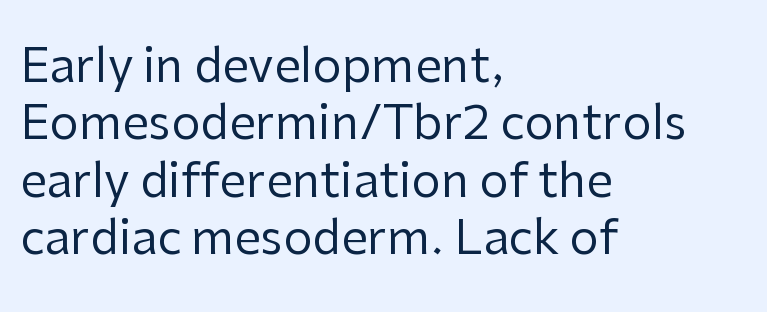
Q: Is the text bold? A: No.
Q: Is the text italic (slanted)? A: No, it is upright.
Q: Is the typeface a serif or a sans-serif typeface? A: Sans-serif.
Q: Is the text underlined? A: No.
Q: How is the paragraph aligned? A: Left-aligned.
Q: Is the spacing between letters normal or unusually wide? A: Normal.
Q: Width (condensed, normal, or wide)? A: Normal.
Q: Stroke contrast? A: Low.
Q: x-height? A: Medium.
Q: Monospaced? A: No.
